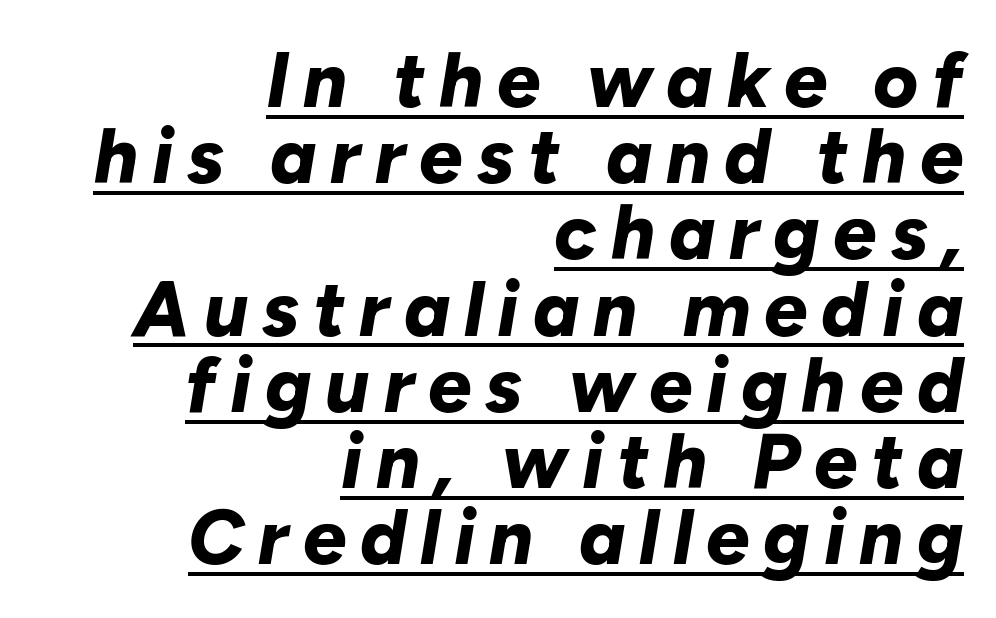
Q: Is the text bold? A: Yes.
Q: Is the text italic (slanted)? A: Yes, it leans right by about 10 degrees.
Q: Is the text underlined? A: Yes.
Q: How is the paragraph aligned? A: Right-aligned.
Q: Is the spacing between lines tight, normal or loose? A: Tight.
Q: Width (condensed, normal, or wide)? A: Normal.
Q: Stroke contrast? A: Low.
Q: x-height? A: Medium.
Q: Monospaced? A: No.
